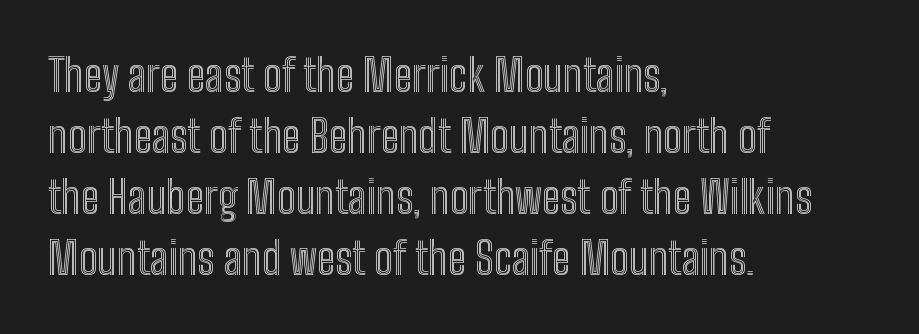
The image shows 44 px condensed type, upright; set left-aligned, normal line spacing (1.39x), normal letter spacing, not underlined; a medium x-height.
